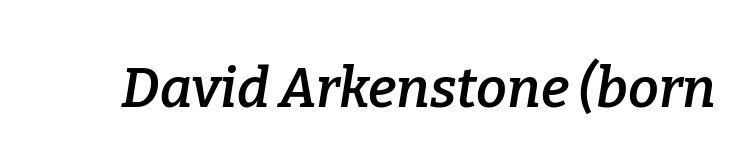
The image shows 55 px semibold serif type, italic (leaning right); set normal letter spacing, not underlined; low stroke contrast and a medium x-height.
